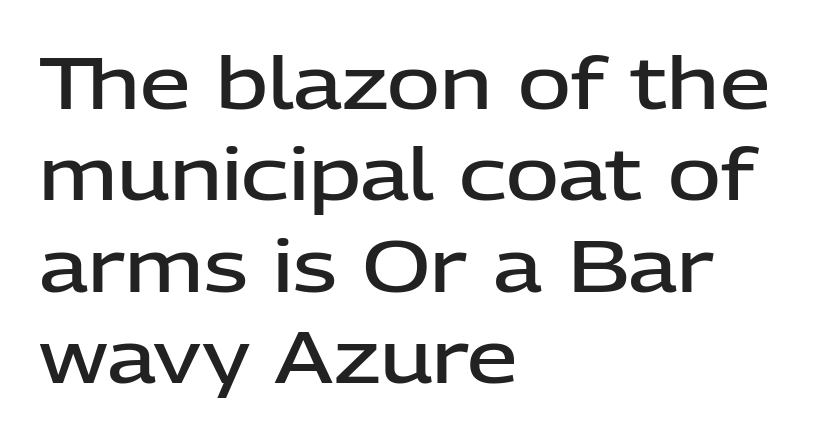
The image shows 72 px semibold sans-serif type, upright; set left-aligned, normal line spacing (1.27x), normal letter spacing, not underlined; low stroke contrast and a medium x-height.
